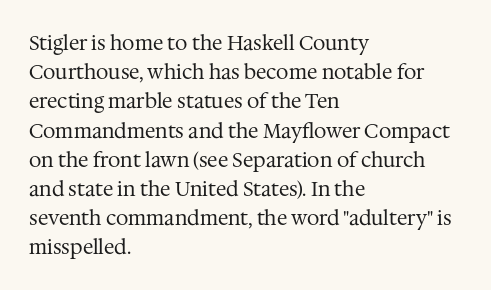
Q: Is the text bold? A: No.
Q: Is the text italic (slanted)? A: No, it is upright.
Q: Is the text underlined? A: No.
Q: How is the paragraph aligned? A: Left-aligned.
Q: Is the spacing between letters normal or unusually wide? A: Normal.
Q: Is the spacing between lines tight, normal or loose? A: Normal.
